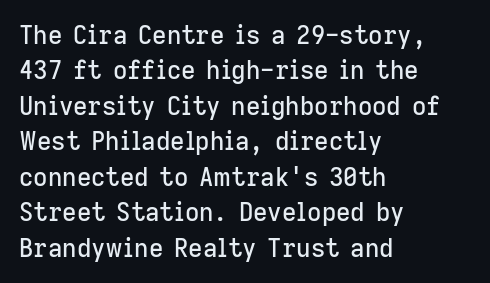
The line texture is even and compact thanks to regular tracking. Glance below the letters and you will spot only blank space. It's the straight-up-and-down kind of type. Each line starts at the same left margin while the right side varies. Reading down the column, the eye jumps a familiar distance to each next line.
